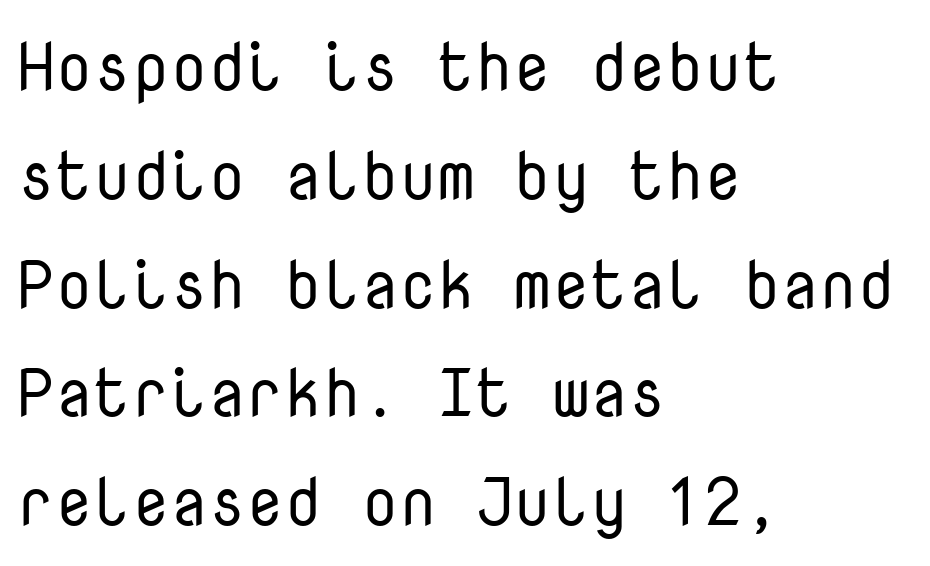
Tracking here is standard; glyphs follow each other at the usual distance. The space directly below the letters is spotless. Baseline-to-baseline distance is the conventional proportion of letter height. Designer's note — italics off, roman on. Stems and bowls with no extra thickness — not bold.
